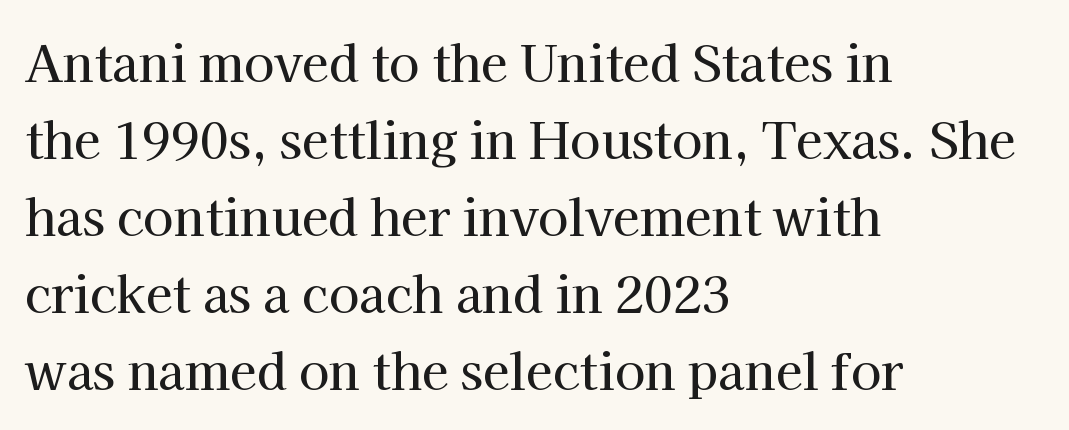
The image shows 49 px serif type, upright; set left-aligned, normal line spacing (1.57x), normal letter spacing, not underlined; high stroke contrast and a medium x-height.
